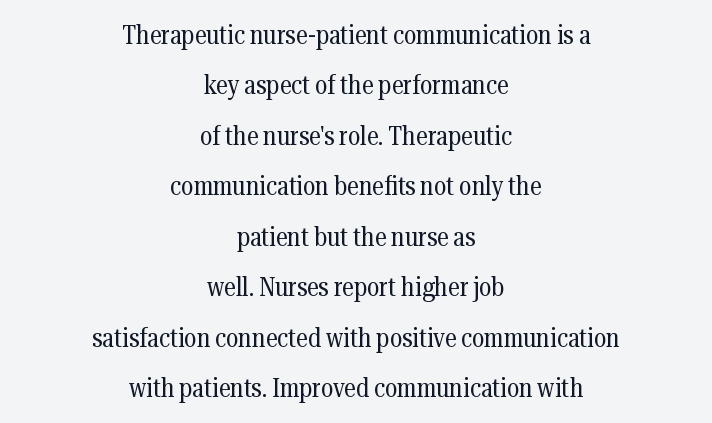
Q: Is the text bold? A: No.
Q: Is the text italic (slanted)? A: No, it is upright.
Q: Is the text underlined? A: No.
Q: How is the paragraph aligned? A: Centered.
Q: Is the spacing between letters normal or unusually wide? A: Normal.
